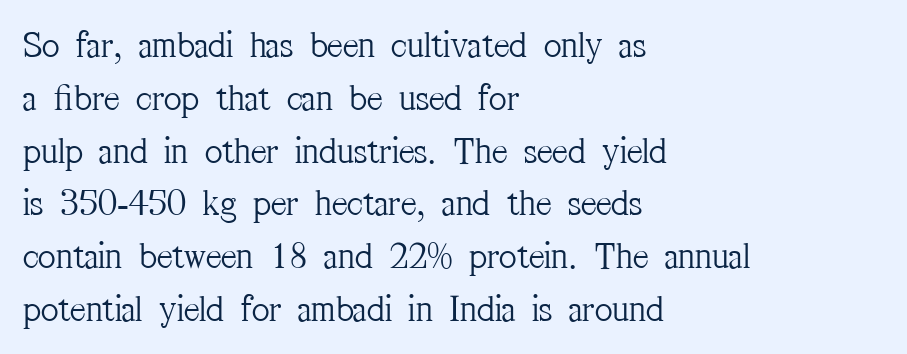
The image shows 38 px light, condensed serif type, upright; set left-aligned, normal line spacing (1.39x), normal letter spacing, not underlined; medium stroke contrast and a medium x-height.
